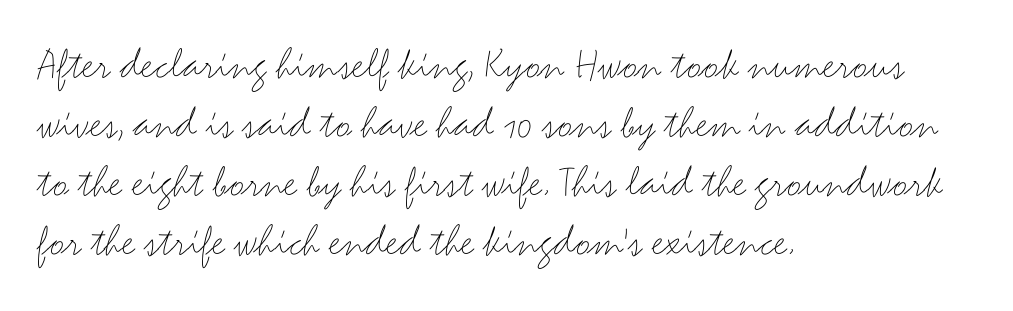
Q: Is the text bold? A: No.
Q: Is the text italic (slanted)? A: Yes.
Q: Is the typeface a serif or a sans-serif typeface? A: Sans-serif.
Q: Is the text underlined? A: No.
Q: How is the paragraph aligned? A: Left-aligned.
Q: Is the spacing between letters normal or unusually wide? A: Normal.
Q: Is the spacing between lines tight, normal or loose? A: Normal.
Q: Width (condensed, normal, or wide)? A: Wide.
Q: Stroke contrast? A: Medium.
Q: x-height? A: Small.
Q: Monospaced? A: No.
